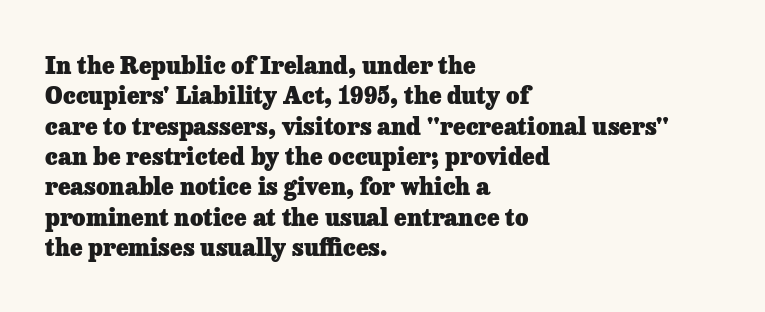
Each word holds together tightly as a unit, with standard inter-letter gaps. Typeset ragged right — the left edge is the straight one. Has an underline been added? It has not. The passage shown stacks its lines at a standard gap. A typesetter would mark this as roman, not italic. The passage shown is emphatically bold.
